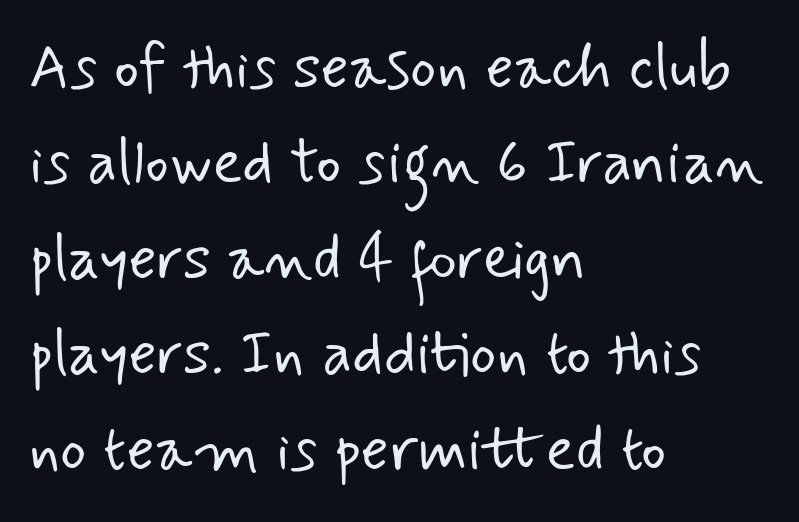
The passage shown stacks its lines at a standard gap. Tracking here is standard; glyphs follow each other at the usual distance. The paragraph shown leans on its left margin. This sample has the flowing, uneven cadence of proportional lettering. Weight: not bold — regular or lighter. The text was rendered using a sans face with plain stroke endings.
